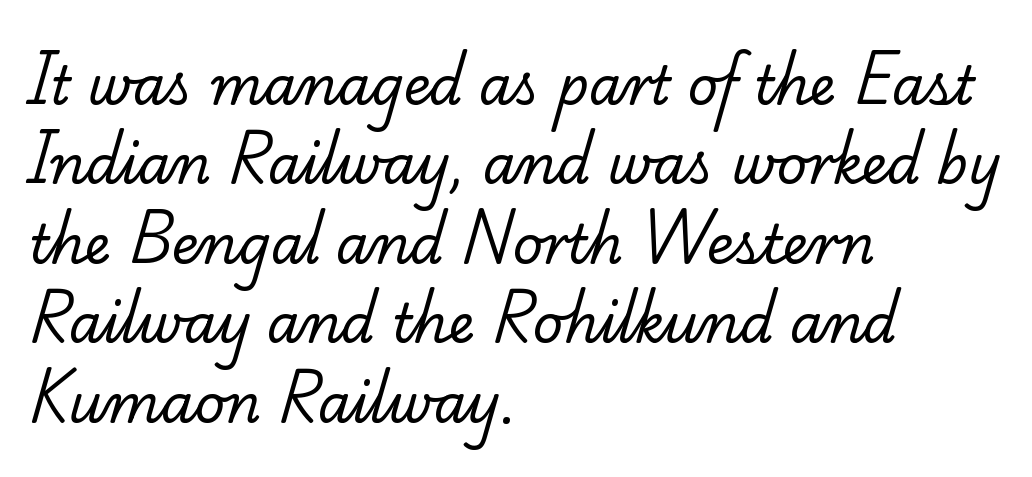
The image shows 53 px regular-weight type; set left-aligned, normal line spacing (1.5x), normal letter spacing, not underlined; low stroke contrast and a small x-height.
